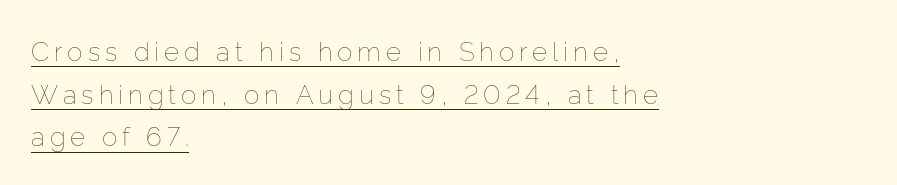
Q: Is the text bold? A: No.
Q: Is the text italic (slanted)? A: No, it is upright.
Q: Is the text underlined? A: Yes.
Q: How is the paragraph aligned? A: Left-aligned.
Q: Is the spacing between lines tight, normal or loose? A: Normal.
